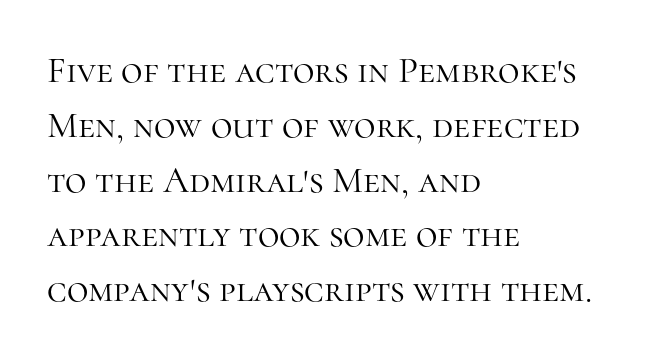
Q: Is the text bold? A: No.
Q: Is the text italic (slanted)? A: No, it is upright.
Q: Is the typeface a serif or a sans-serif typeface? A: Serif.
Q: Is the text underlined? A: No.
Q: How is the paragraph aligned? A: Left-aligned.
Q: Is the spacing between letters normal or unusually wide? A: Normal.
Q: Is the spacing between lines tight, normal or loose? A: Normal.
Q: Width (condensed, normal, or wide)? A: Normal.
Q: Stroke contrast? A: High.
Q: x-height? A: Medium.
Q: Monospaced? A: No.
